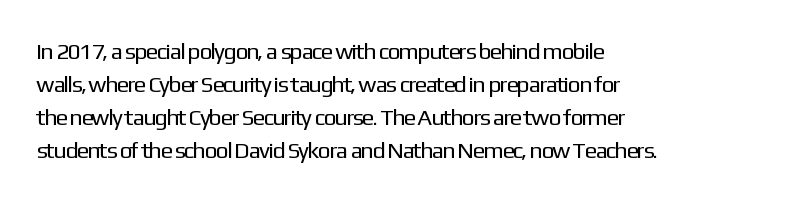
Q: Is the text bold? A: No.
Q: Is the text italic (slanted)? A: No, it is upright.
Q: Is the text underlined? A: No.
Q: How is the paragraph aligned? A: Left-aligned.
Q: Is the spacing between letters normal or unusually wide? A: Normal.
Q: Is the spacing between lines tight, normal or loose? A: Normal.
